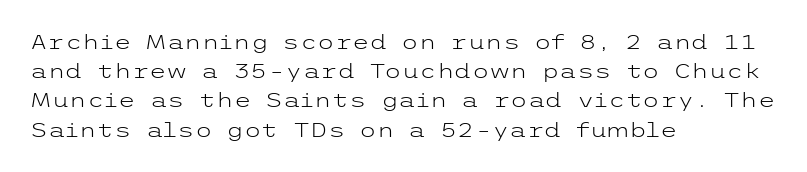
A normal amount of white space separates one row of letters from the next. The foot of each line stays bare and open. The ragged edge is on the right, which tells us the setting is flush left. This sample uses an upright cut, with every glyph sitting square on the baseline. No chunkiness to these letters — they're not bold. Does extra space separate the letters? No, they use regular spacing.
